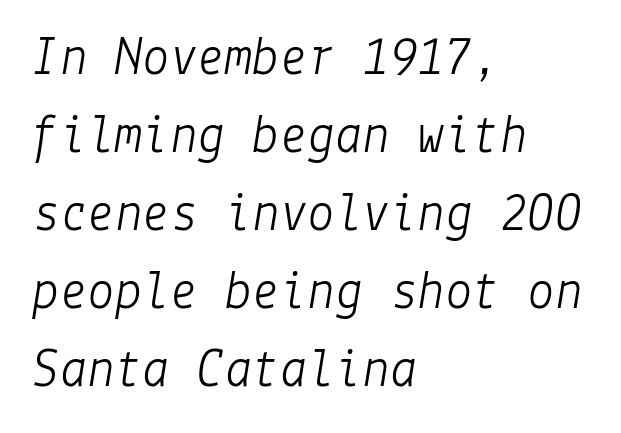
The image shows 55 px light type, italic (leaning right); set left-aligned, normal line spacing (1.42x), normal letter spacing, not underlined; low stroke contrast and a medium x-height.
